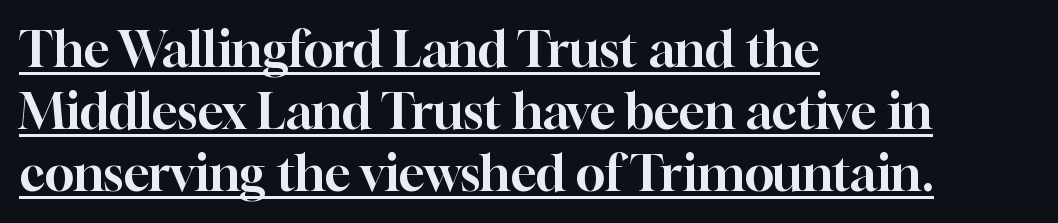
{"serif": "yes", "italic": "no", "width": "normal", "stroke_contrast": "high", "x_height": "medium", "monospaced": "no", "underline": "yes", "align": "left", "line_spacing": "normal", "line_spacing_ratio": 1.27, "letter_spacing": "normal", "letter_spacing_em": 0.0, "glyph_px": 49}
